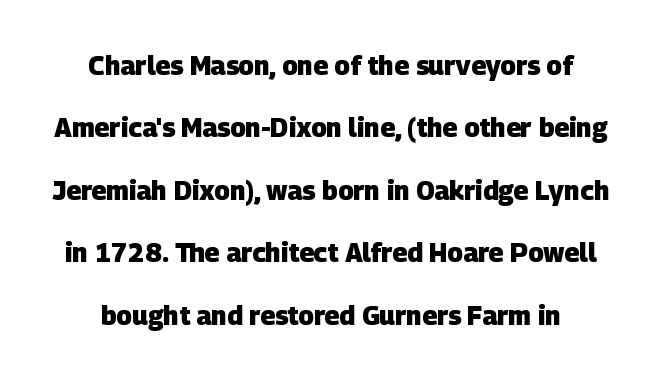
{"bold": "yes", "underline": "no", "line_spacing": "loose", "line_spacing_ratio": 2.4, "letter_spacing": "normal", "letter_spacing_em": 0.0, "glyph_px": 26}
